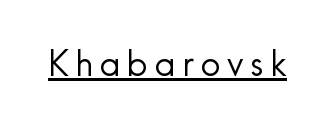
{"serif": "no", "italic": "no", "bold": "no", "weight": "regular", "width": "normal", "x_height": "small", "monospaced": "no", "underline": "yes", "glyph_px": 35}
